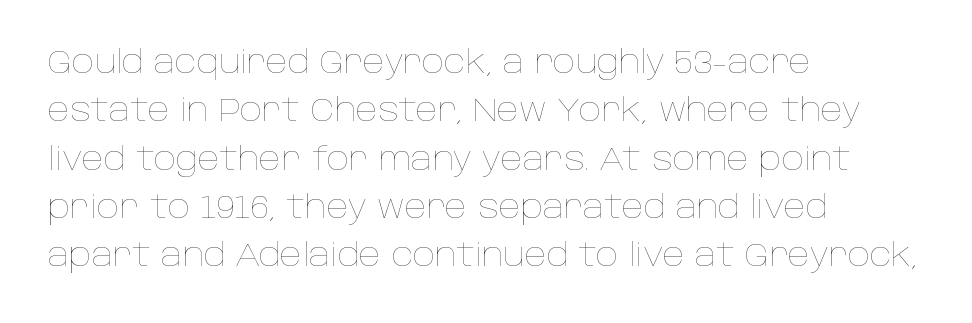
Q: Is the text bold? A: No.
Q: Is the text italic (slanted)? A: No, it is upright.
Q: Is the text underlined? A: No.
Q: How is the paragraph aligned? A: Left-aligned.
Q: Is the spacing between letters normal or unusually wide? A: Normal.
Q: Is the spacing between lines tight, normal or loose? A: Normal.
Q: Width (condensed, normal, or wide)? A: Normal.
Q: Stroke contrast? A: Low.
Q: x-height? A: Large.
Q: Monospaced? A: No.
